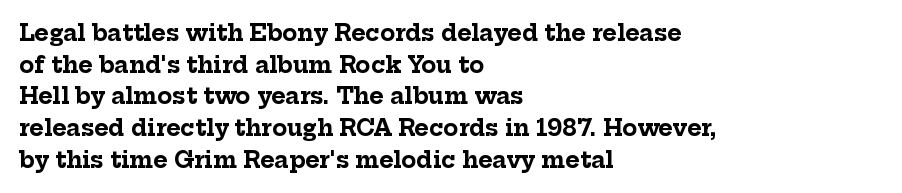
Beneath every word, the page is bare. Successive baselines arrive at the customary interval. It's the straight-up-and-down kind of type. Which margin do the lines hug? The left one — the right edge is uneven. Thick stems and heavy bowls — unmistakably bold.
